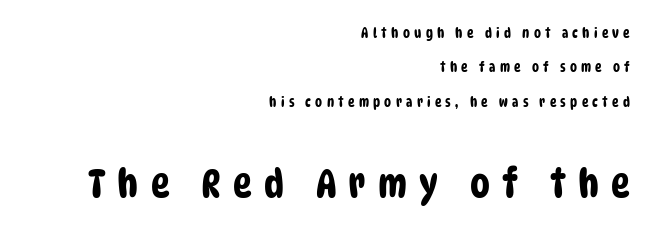
The image shows 40 px condensed sans-serif type; set right-aligned, loose line spacing (2.45x), unusually wide letter spacing (+0.3 em), not underlined; the second (bottom) block is 2.86x larger; low stroke contrast and a large x-height.
